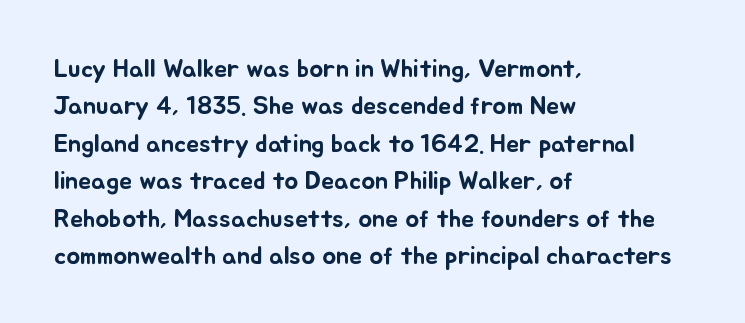
{"italic": "no", "underline": "no", "align": "left", "line_spacing": "normal", "line_spacing_ratio": 1.44, "letter_spacing": "normal", "letter_spacing_em": 0.0, "glyph_px": 26}
